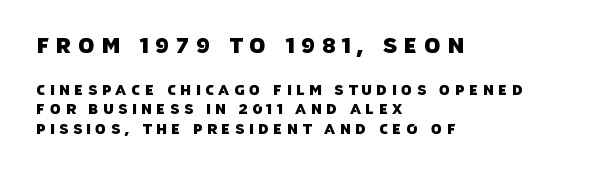
Tracking here is generous; glyphs stand well apart from one another. Clear beneath every line of the passage. A normal amount of white space separates one row of letters from the next. Where is the straight margin? On the left. Top chunk: large. Bottom chunk: small.
